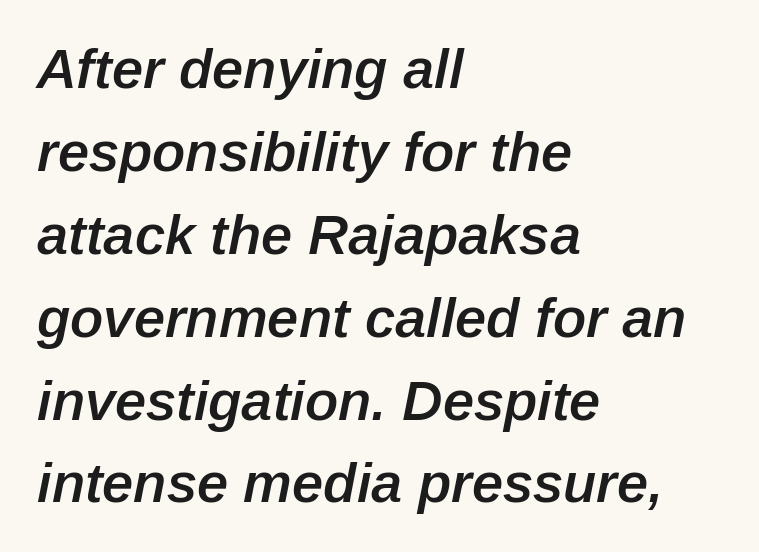
The image shows 56 px semibold type, italic (leaning right); set left-aligned, normal line spacing (1.48x), normal letter spacing, not underlined; low stroke contrast and a medium x-height.
